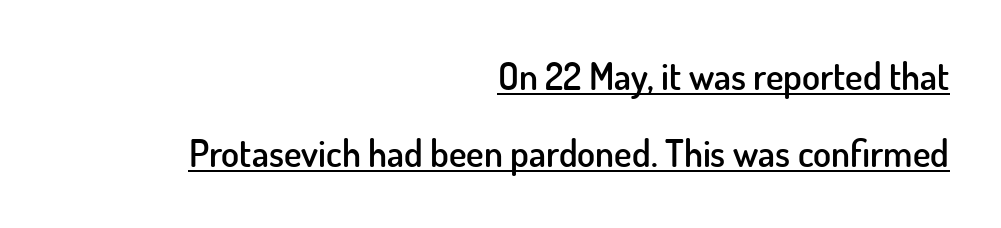
{"serif": "no", "italic": "no", "bold": "semi", "weight": "semibold", "width": "normal", "stroke_contrast": "low", "x_height": "small", "monospaced": "no", "underline": "yes", "align": "right", "line_spacing": "loose", "line_spacing_ratio": 2.07, "letter_spacing": "normal", "letter_spacing_em": 0.0, "glyph_px": 37}
